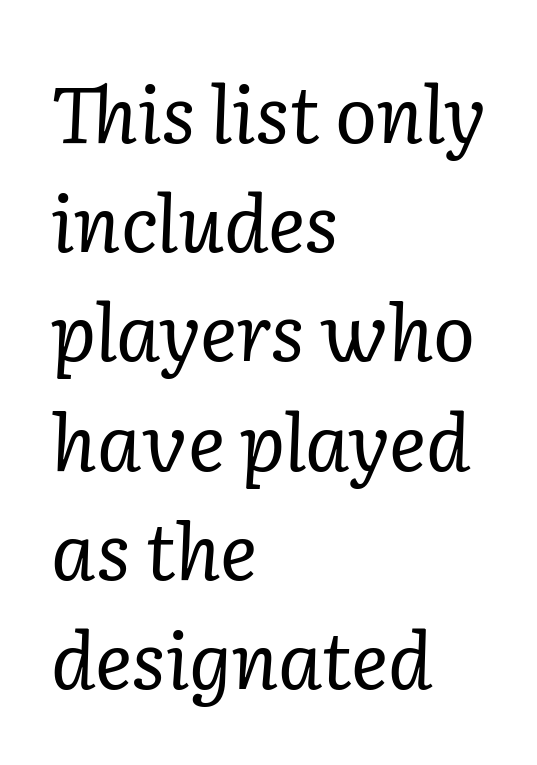
Honestly, there is no underline to notice here at all. This rendering uses left alignment, leaving the right contour irregular. Line spacing here is normal. Nothing unusual about the tracking: characters are spaced as the font intends. The passage shown is typed in a proportional face where columns would drift. Slanted lettering throughout.
